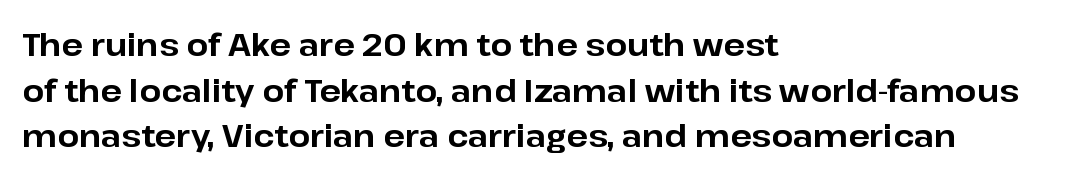
Q: Is the text bold? A: Yes.
Q: Is the text italic (slanted)? A: No, it is upright.
Q: Is the typeface a serif or a sans-serif typeface? A: Sans-serif.
Q: Is the text underlined? A: No.
Q: How is the paragraph aligned? A: Left-aligned.
Q: Is the spacing between letters normal or unusually wide? A: Normal.
Q: Is the spacing between lines tight, normal or loose? A: Normal.
Q: Width (condensed, normal, or wide)? A: Normal.
Q: Stroke contrast? A: Low.
Q: x-height? A: Medium.
Q: Monospaced? A: No.
